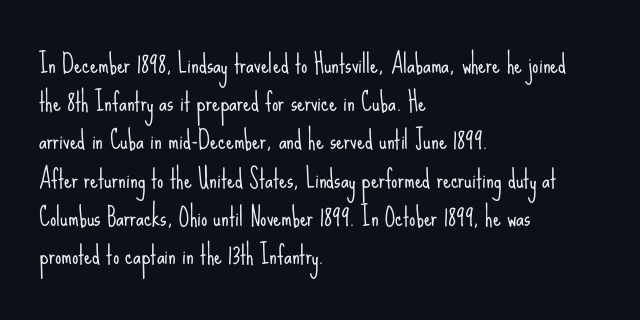
{"italic": "no", "bold": "no", "underline": "no", "align": "left", "line_spacing": "normal", "line_spacing_ratio": 1.53, "letter_spacing": "normal", "letter_spacing_em": 0.0, "glyph_px": 25}
